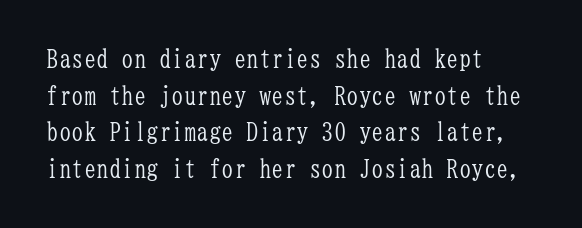
Weight: in the light-to-regular range. In CSS terms this would be text-align: left. The letters stand straight up with perfectly vertical stems. Each new line begins a customary step beneath the previous one. Characters follow at the spacing the type designer built in.
